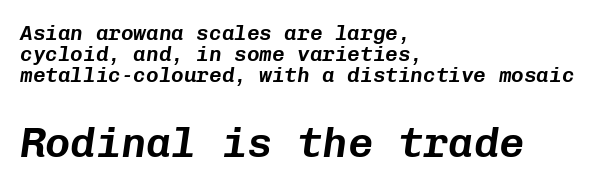
The image shows 42 px text type, italic (leaning right), monospaced; set left-aligned, tight line spacing (1.01x), normal letter spacing, not underlined; the second (bottom) block is 2.0x larger; low stroke contrast and a medium x-height.
